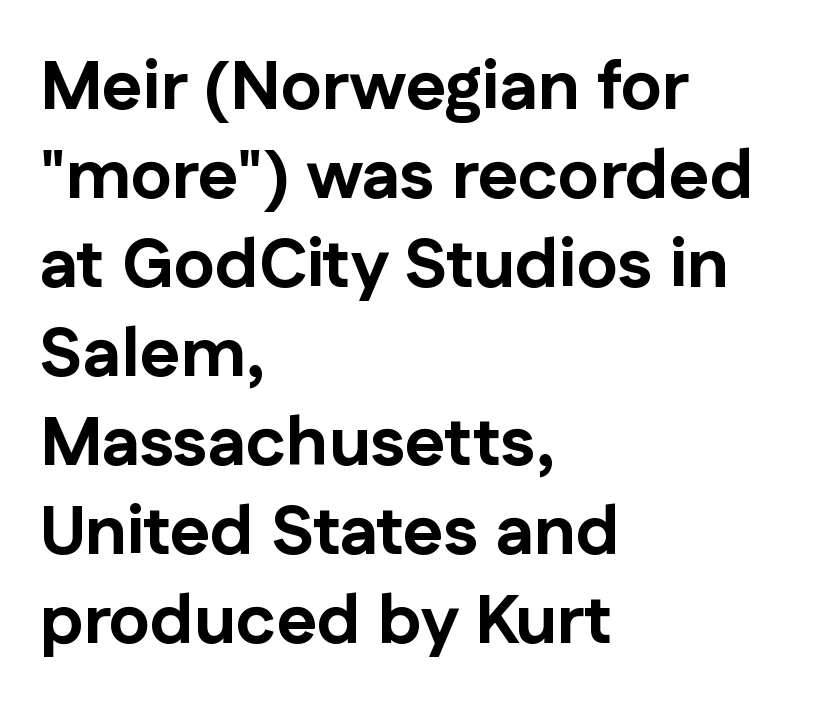
How heavy is the stroke? Heavy — this is a bold. The face used here is proportionally spaced, like ordinary book or web type. This is sans-serif lettering, the kind often seen on screens and signage. There is no visible air inserted between adjacent glyphs.
